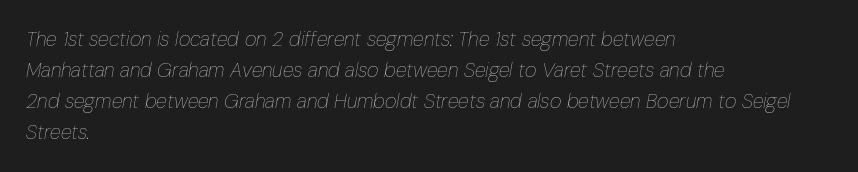
The image shows 20 px text type, italic (leaning right); set left-aligned, normal line spacing (1.55x), normal letter spacing, not underlined.
